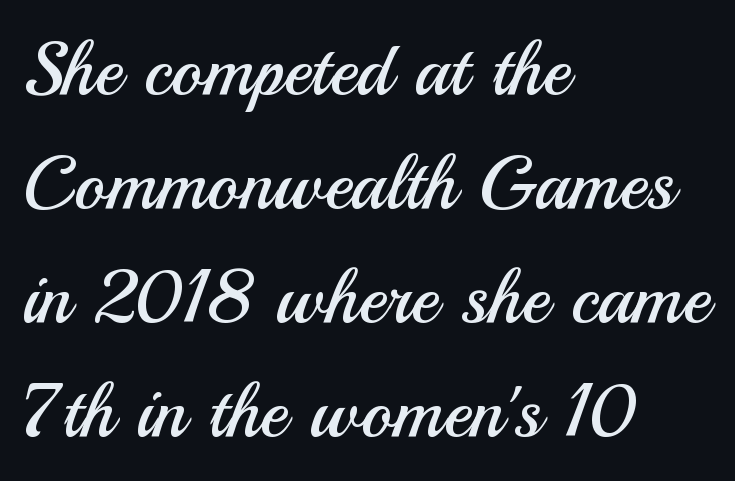
A bare baseline throughout the passage. Does the leading feel generous? No, just average. Think of a printed novel: that variable character pitch is what you see here.
